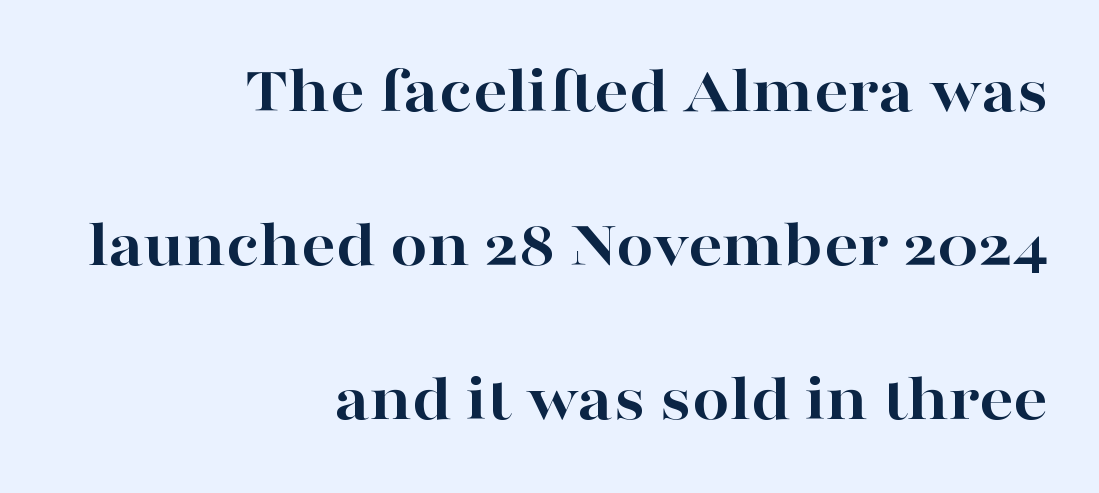
Compared with typical paragraphs, the rows here are farther apart. Lines of text with bare space underneath. Posture: straight, roman, zero tilt. Regarding serifs, this sample has them. The rendering uses natural spacing where letterforms have individual widths. Does the copy run flush right? Yes — the right margin is perfectly even.
